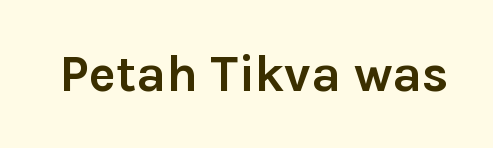
Anything drawn beneath the words? Only blank space. Note: no serifs on the glyphs. This is heavy type, rendered in bold. The letters advance in unequal steps, a hallmark of proportional type. Italic? Not at all — the glyphs are vertical.
